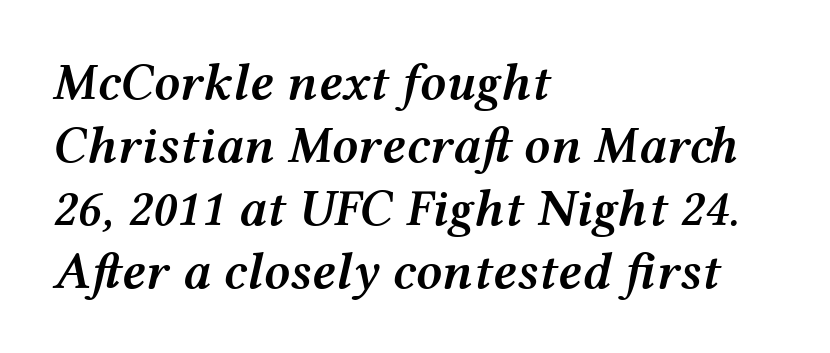
The image shows 52 px semibold, wide type, italic (leaning right); set left-aligned, line spacing 1.21x, normal letter spacing, not underlined; medium stroke contrast and a medium x-height.
